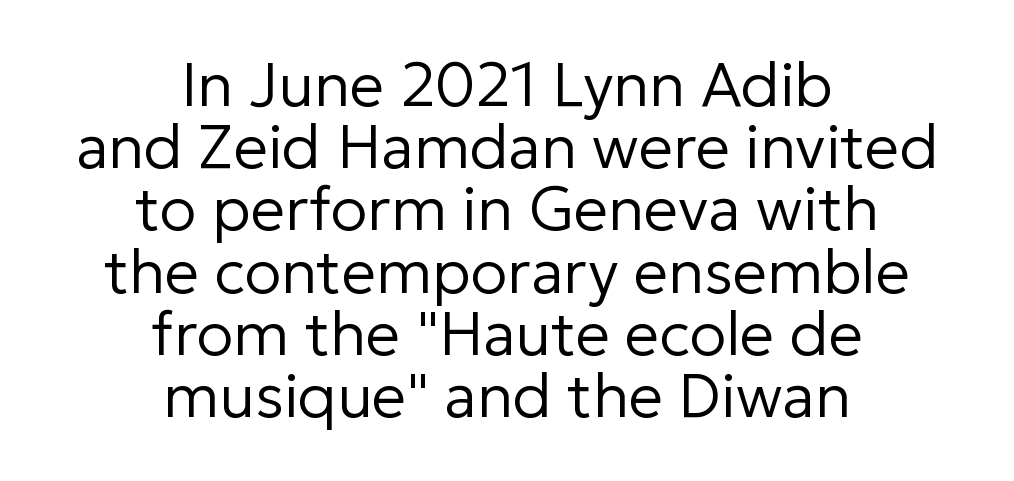
{"serif": "no", "italic": "no", "bold": "no", "weight": "regular", "width": "normal", "stroke_contrast": "low", "x_height": "medium", "monospaced": "no", "underline": "no", "align": "center", "line_spacing": "tight", "line_spacing_ratio": 1.02, "letter_spacing": "normal", "letter_spacing_em": 0.0, "glyph_px": 61}
